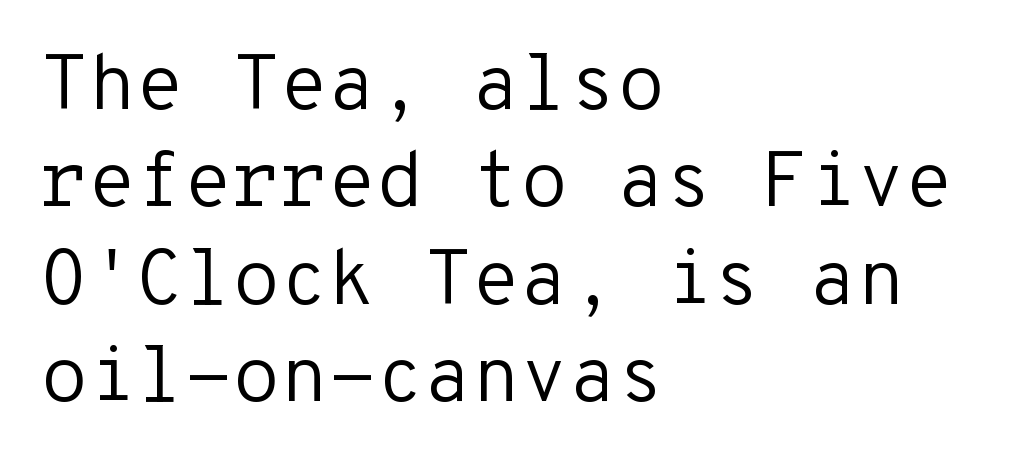
Is the letter spacing exaggerated? No — it looks like the ordinary default. Unlike a traditional serif, this face leaves its strokes unadorned. Summary of vertical rhythm: regular, with standard interline spacing. Where is the straight margin? On the left.
